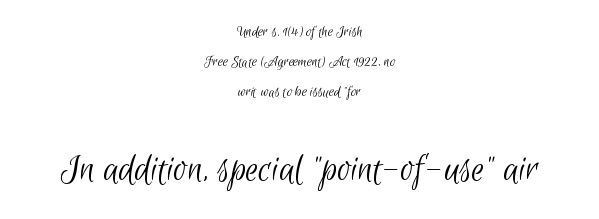
{"serif": "no", "bold": "no", "weight": "light", "width": "condensed", "stroke_contrast": "low", "x_height": "small", "monospaced": "no", "underline": "no", "align": "center", "line_spacing_ratio": 1.88, "letter_spacing": "normal", "letter_spacing_em": 0.0, "larger_block": "second", "size_ratio": 2.56, "glyph_px": 41}
